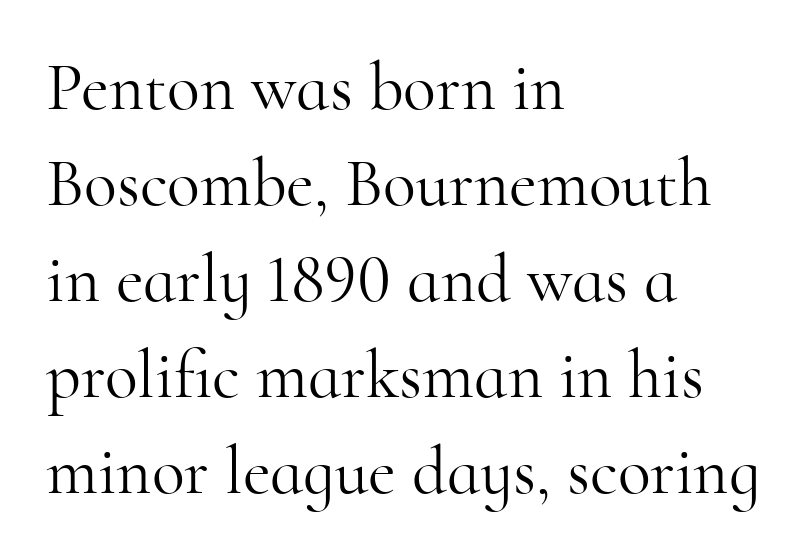
Reading down the block, your eye returns to a fixed left position each line. Evenly set lines give the paragraph a standard silhouette. Examine the stroke ends and you'll spot serifs. There is no visible air inserted between adjacent glyphs. Think of a printed novel: that variable character pitch is what you see here. Descenders are the only things crossing below the line.
